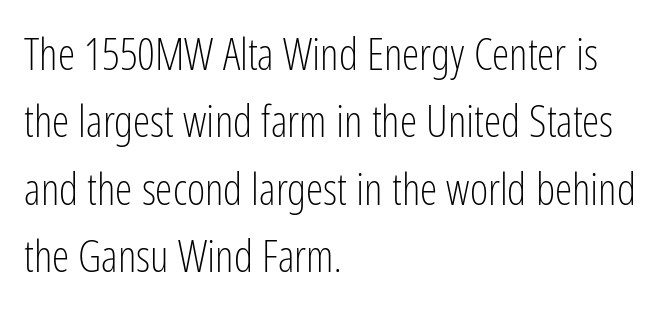
Stems and bowls with no extra thickness — not bold. Line starts are locked; line ends wander. This rendering leaves character spacing at its baseline value. These lines sit exactly where default settings would place them. A typesetter would label this face a sans. The passage shown is typed in a proportional face where columns would drift.
